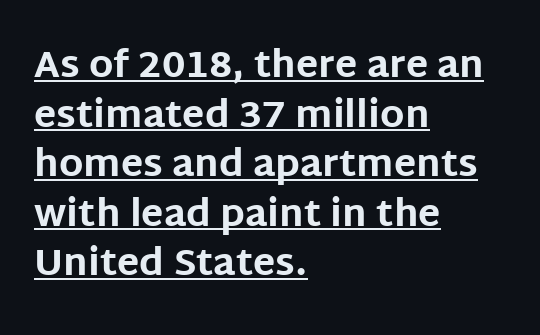
The image shows 37 px bold sans-serif type, upright; set left-aligned, normal line spacing (1.34x), normal letter spacing, underlined; low stroke contrast and a large x-height.
